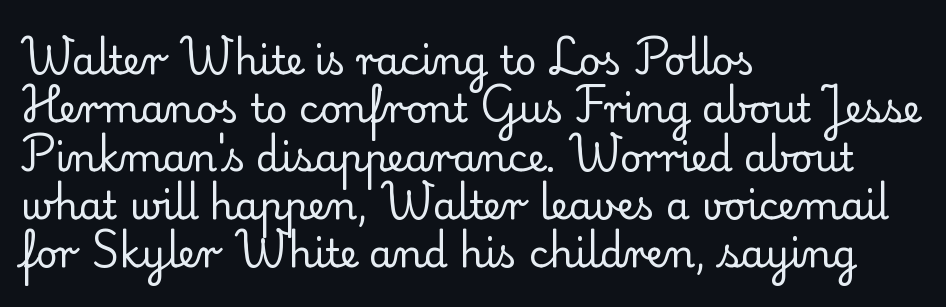
Students, observe: this is what conventionally led text looks like. The letters sit at their default tracking, neither squeezed nor spread. You could not count columns in this text — the font is proportionally spaced. The type sits square on the baseline with zero lean. Descenders are the only things crossing below the line.
